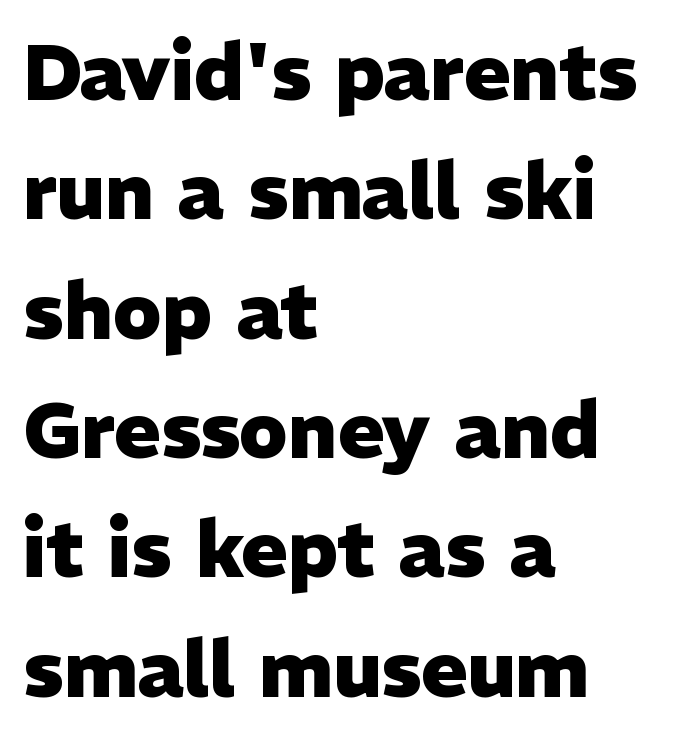
Q: Is the text bold? A: Yes.
Q: Is the text italic (slanted)? A: No, it is upright.
Q: Is the typeface a serif or a sans-serif typeface? A: Sans-serif.
Q: Is the text underlined? A: No.
Q: How is the paragraph aligned? A: Left-aligned.
Q: Is the spacing between letters normal or unusually wide? A: Normal.
Q: Is the spacing between lines tight, normal or loose? A: Normal.
Q: Width (condensed, normal, or wide)? A: Normal.
Q: Stroke contrast? A: Low.
Q: x-height? A: Medium.
Q: Monospaced? A: No.
